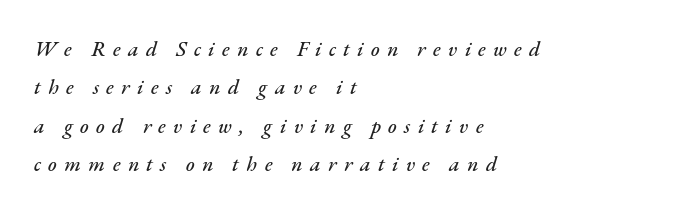
Q: Is the text italic (slanted)? A: Yes, it leans right by about 17 degrees.
Q: Is the text underlined? A: No.
Q: How is the paragraph aligned? A: Left-aligned.
Q: Is the spacing between letters normal or unusually wide? A: Unusually wide.
